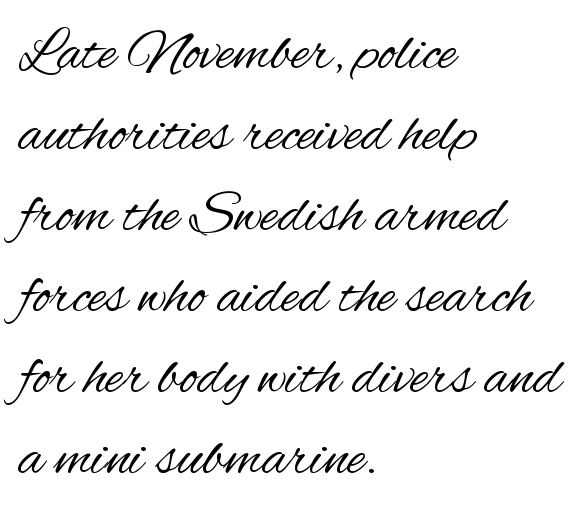
What's the leading like? Ordinary, nothing unusual. Grotesque or geometric, the face here clearly has no serifs. The space directly below the letters is spotless. The passage shown is typed in a proportional face where columns would drift. Weight: not bold — regular or lighter.
